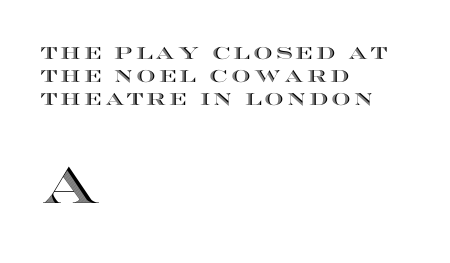
Q: Is the text italic (slanted)? A: No, it is upright.
Q: Is the text underlined? A: No.
Q: How is the paragraph aligned? A: Left-aligned.
Q: Is the spacing between lines tight, normal or loose? A: Normal.
Q: Which block of text is set in a larger size, the first (top) or the second (bottom)? A: The second (bottom) one.
Q: Width (condensed, normal, or wide)? A: Wide.
Q: x-height? A: Large.
Q: Monospaced? A: No.
